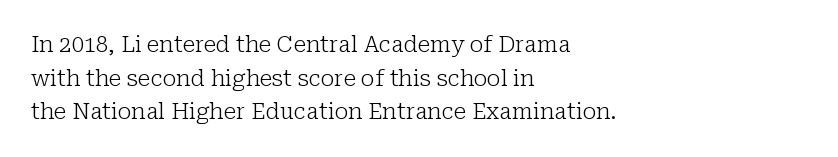
{"italic": "no", "bold": "no", "underline": "no", "align": "left", "line_spacing": "normal", "line_spacing_ratio": 1.53, "letter_spacing": "normal", "letter_spacing_em": 0.0, "glyph_px": 22}
